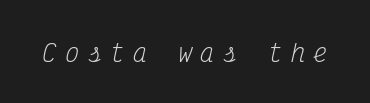
{"italic": "yes", "lean": "right", "slant_degrees": 12, "bold": "no", "underline": "no", "letter_spacing": "wide", "letter_spacing_em": 0.34, "glyph_px": 24}
